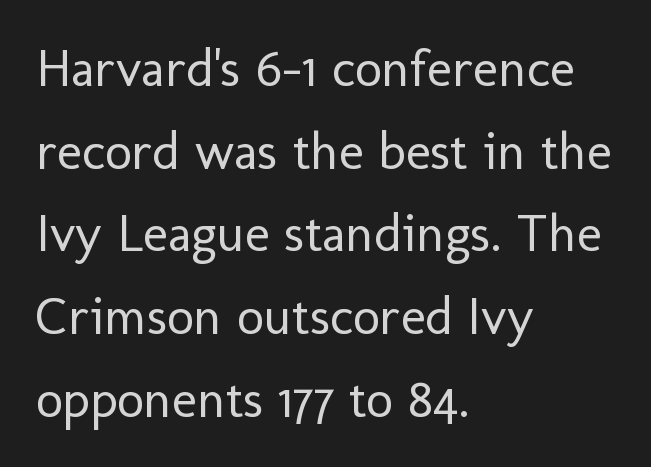
Q: Is the text bold? A: No.
Q: Is the text italic (slanted)? A: No, it is upright.
Q: Is the typeface a serif or a sans-serif typeface? A: Sans-serif.
Q: Is the text underlined? A: No.
Q: How is the paragraph aligned? A: Left-aligned.
Q: Is the spacing between letters normal or unusually wide? A: Normal.
Q: Is the spacing between lines tight, normal or loose? A: Normal.
Q: Width (condensed, normal, or wide)? A: Normal.
Q: Stroke contrast? A: Low.
Q: x-height? A: Medium.
Q: Monospaced? A: No.
